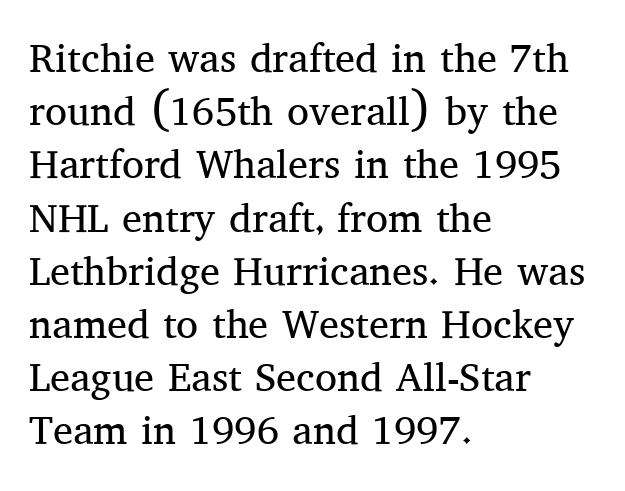
The image shows 40 px regular-weight serif type, upright; set left-aligned, normal line spacing (1.33x), normal letter spacing, not underlined; medium stroke contrast and a medium x-height.
